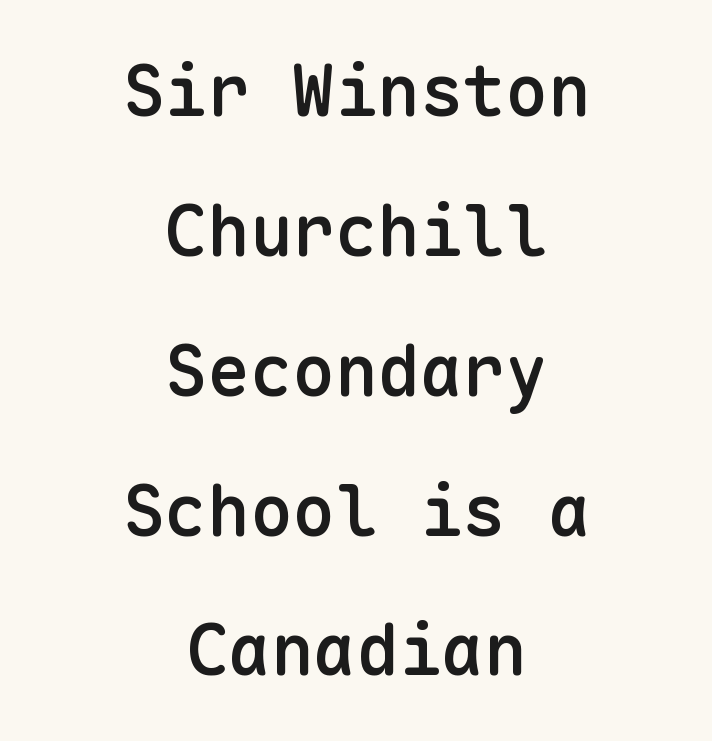
{"serif": "no", "italic": "no", "bold": "semi", "weight": "semibold", "width": "normal", "stroke_contrast": "low", "x_height": "medium", "monospaced": "yes", "underline": "no", "align": "center", "line_spacing": "loose", "line_spacing_ratio": 1.97, "letter_spacing": "normal", "letter_spacing_em": 0.0, "glyph_px": 71}
